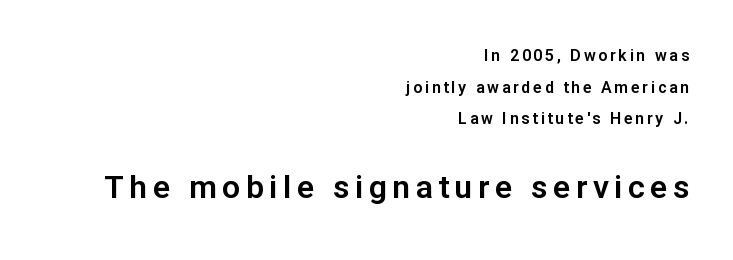
The image shows 32 px sans-serif type, upright; set right-aligned, loose line spacing (1.98x), not underlined; the second (bottom) block is 2.0x larger; low stroke contrast and a medium x-height.
